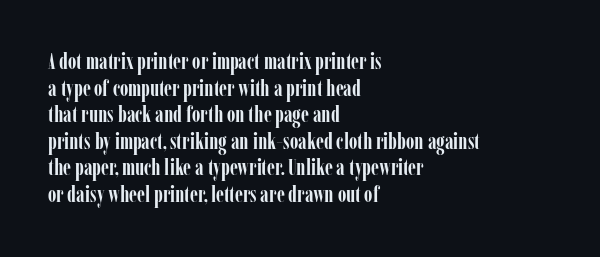
{"italic": "no", "bold": "yes", "underline": "no", "align": "left", "line_spacing_ratio": 1.21, "letter_spacing": "normal", "letter_spacing_em": 0.0, "glyph_px": 22}
